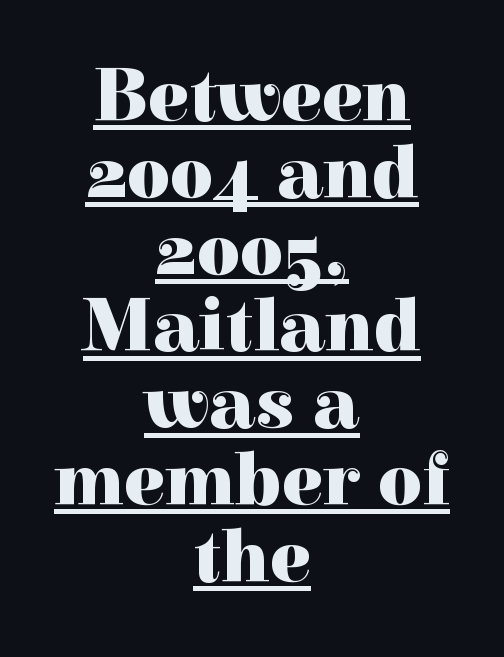
The image shows 76 px heavy serif type, upright; set centered, tight line spacing (1.01x), normal letter spacing, underlined; a medium x-height.
